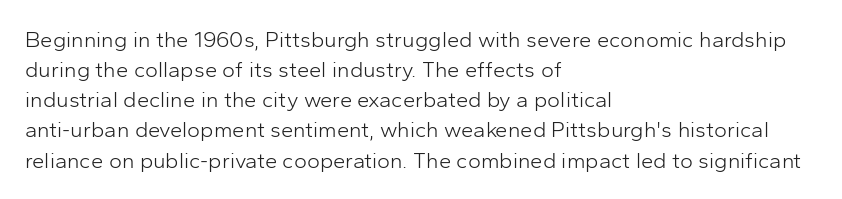
The letterforms sit shoulder to shoulder at normal distance. The space directly below the letters is spotless. Counters stay open thanks to moderate or lighter strokes. The vertical gap from one line to the next is medium. Ascenders rise straight up at ninety degrees. The ragged edge is on the right, which tells us the setting is flush left.
